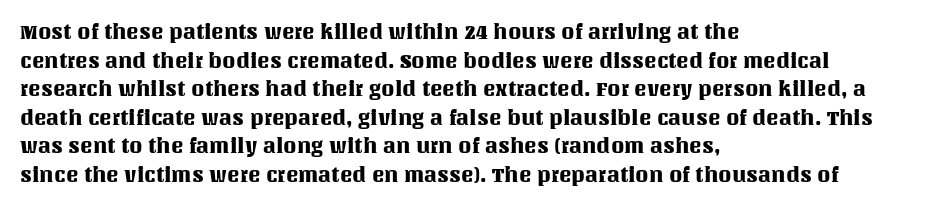
The image shows 21 px text type, upright; set left-aligned, normal line spacing (1.36x), normal letter spacing, not underlined.
